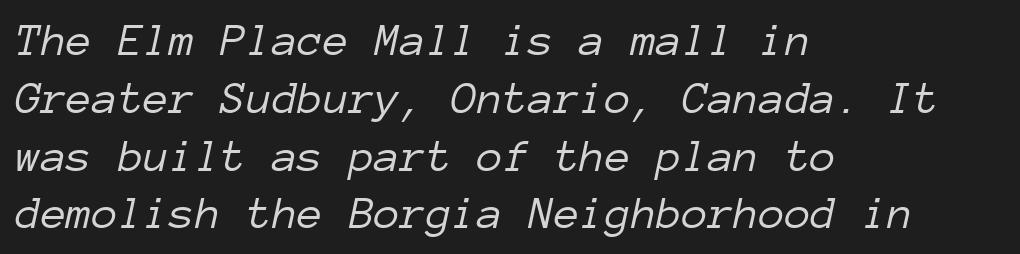
The image shows 47 px light type, italic (leaning right), monospaced; set left-aligned, line spacing 1.23x, normal letter spacing, not underlined; low stroke contrast and a medium x-height.
